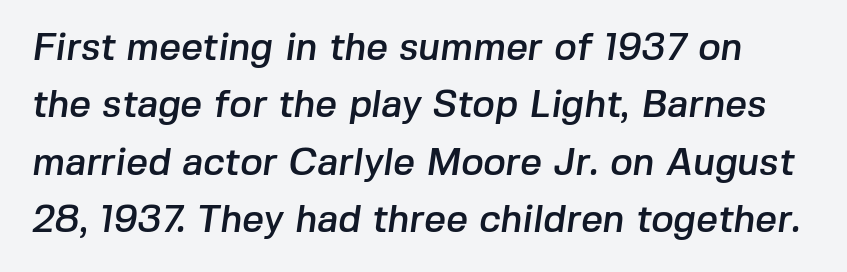
Q: Is the typeface a serif or a sans-serif typeface? A: Sans-serif.
Q: Is the text underlined? A: No.
Q: Is the spacing between letters normal or unusually wide? A: Normal.
Q: Is the spacing between lines tight, normal or loose? A: Normal.
Q: Width (condensed, normal, or wide)? A: Normal.
Q: Stroke contrast? A: Low.
Q: x-height? A: Medium.
Q: Monospaced? A: No.
